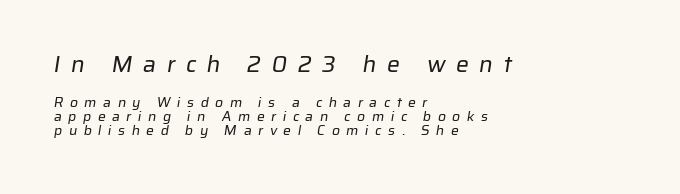
The image shows 23 px text type; set left-aligned, tight line spacing (1.02x), unusually wide letter spacing (+0.46 em), not underlined; the first (top) block is 1.64x larger.
